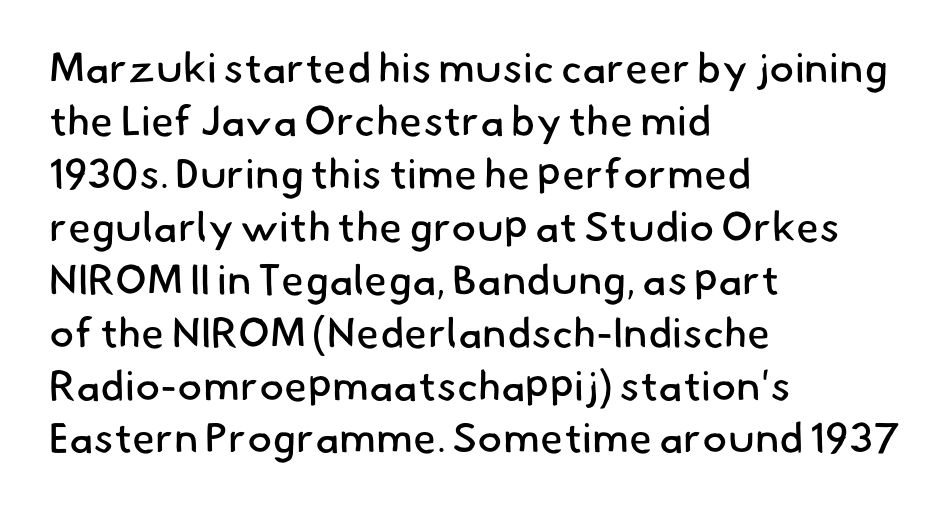
A bare baseline throughout the passage. Is this a sans? Yes — the strokes have no serifs. The passage shown is typed in a proportional face where columns would drift. Weight: not bold — regular or lighter. The gaps between neighbouring characters are ordinary and unremarkable. The rows are spaced the way most documents space them.
